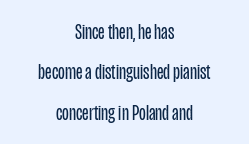
{"italic": "no", "bold": "no", "underline": "no", "align": "center", "line_spacing_ratio": 1.84, "letter_spacing": "normal", "letter_spacing_em": 0.0, "glyph_px": 22}
